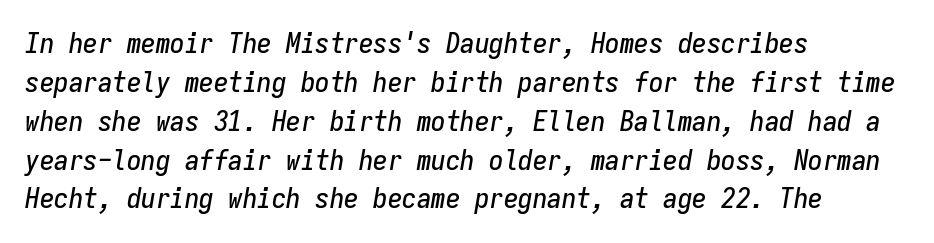
{"italic": "yes", "lean": "right", "slant_degrees": 9, "width": "condensed", "stroke_contrast": "low", "x_height": "medium", "monospaced": "yes", "underline": "no", "align": "left", "line_spacing": "normal", "line_spacing_ratio": 1.34, "letter_spacing": "normal", "letter_spacing_em": 0.0, "glyph_px": 29}
